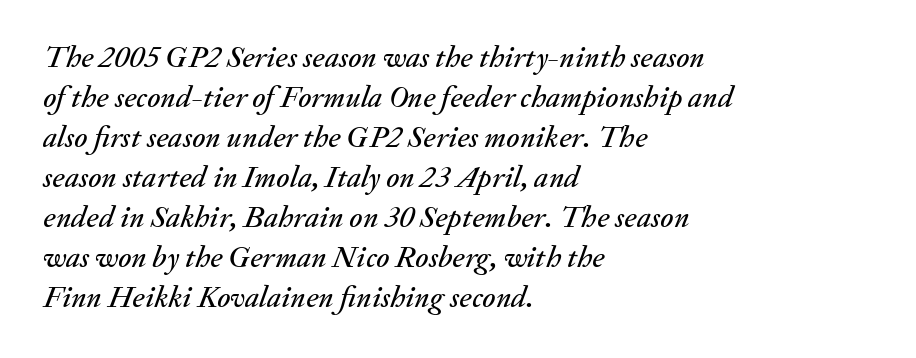
Q: Is the text italic (slanted)? A: Yes, it leans right by about 20 degrees.
Q: Is the text underlined? A: No.
Q: How is the paragraph aligned? A: Left-aligned.
Q: Is the spacing between letters normal or unusually wide? A: Normal.
Q: Is the spacing between lines tight, normal or loose? A: Normal.
Q: Width (condensed, normal, or wide)? A: Normal.
Q: Stroke contrast? A: Medium.
Q: x-height? A: Small.
Q: Monospaced? A: No.
